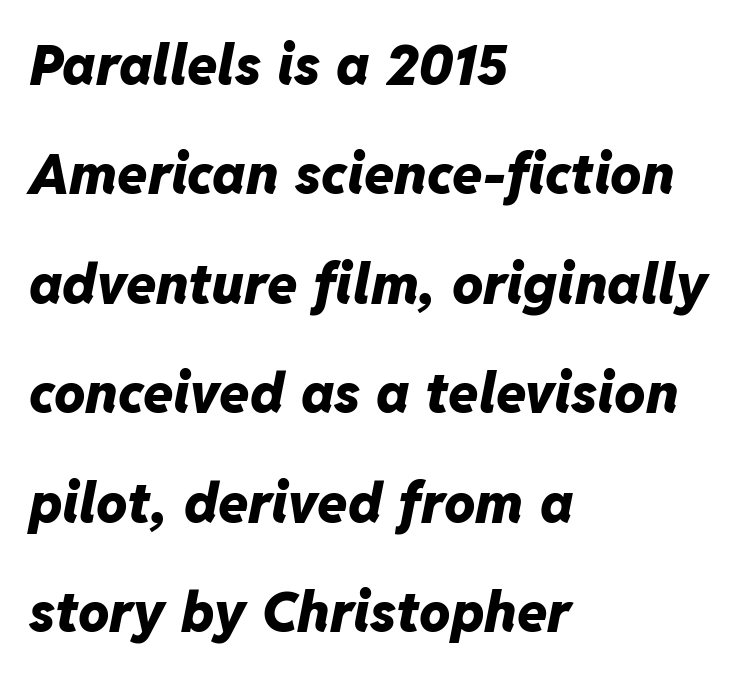
Q: Is the text bold? A: Yes.
Q: Is the text italic (slanted)? A: Yes, it leans right by about 11 degrees.
Q: Is the text underlined? A: No.
Q: How is the paragraph aligned? A: Left-aligned.
Q: Is the spacing between letters normal or unusually wide? A: Normal.
Q: Is the spacing between lines tight, normal or loose? A: Loose.
Q: Width (condensed, normal, or wide)? A: Normal.
Q: Stroke contrast? A: Low.
Q: x-height? A: Medium.
Q: Monospaced? A: No.
